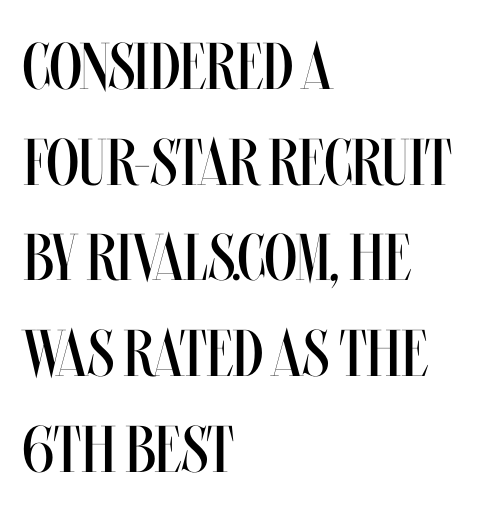
The image shows 66 px regular-weight, condensed type, upright; set left-aligned, normal line spacing (1.45x), normal letter spacing, not underlined; medium stroke contrast and a large x-height.
